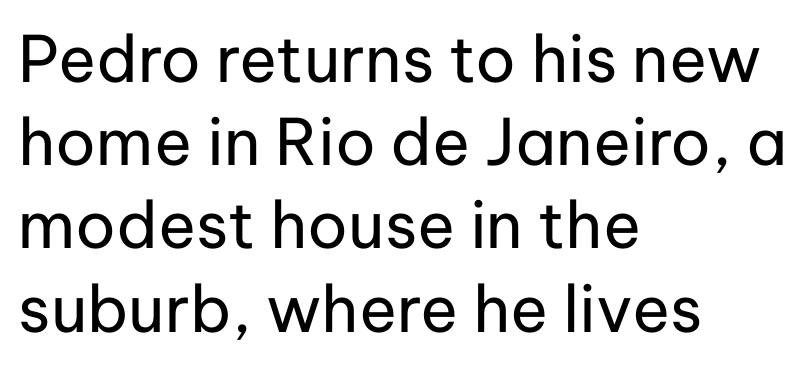
Glyph-to-glyph distance matches everyday printed text. The passage shown is typeset with a sans-serif family. Quick note: underline off. The passage shown is typed in a proportional face where columns would drift.
